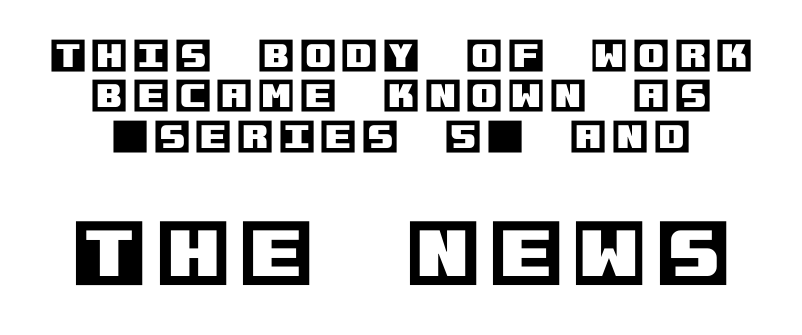
{"italic": "no", "width": "normal", "x_height": "large", "underline": "no", "line_spacing": "tight", "line_spacing_ratio": 1.09, "larger_block": "second", "size_ratio": 2.0, "glyph_px": 74}
